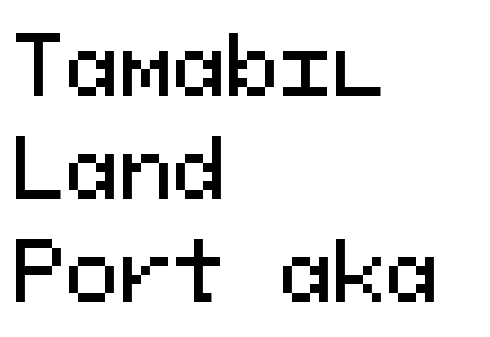
The passage is arranged the way most books set body copy — flush left. Tracking value appears to be zero — textbook default spacing. Normally led — the rows are evenly, conventionally spaced. The letters stand upright; this is a roman face. Looks like terminal output: every glyph gets an equal slot. Check where the strokes stop: nothing finishes them off — pure sans.
